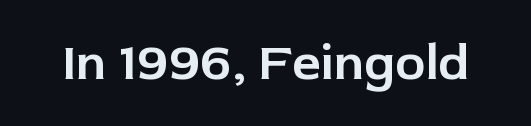
Spacing between characters is what you'd get straight out of the box. The glyphs are unaccompanied by any horizontal stroke below them. Upright lettering throughout. Observe the absence of serifs on each vertical stroke in this sample. Think of a printed novel: that variable character pitch is what you see here.
